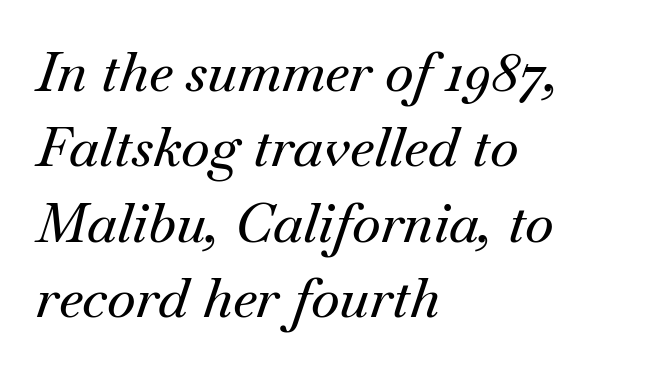
The image shows 55 px serif type, italic (leaning right); set left-aligned, normal line spacing (1.37x), normal letter spacing, not underlined; medium stroke contrast and a small x-height.
